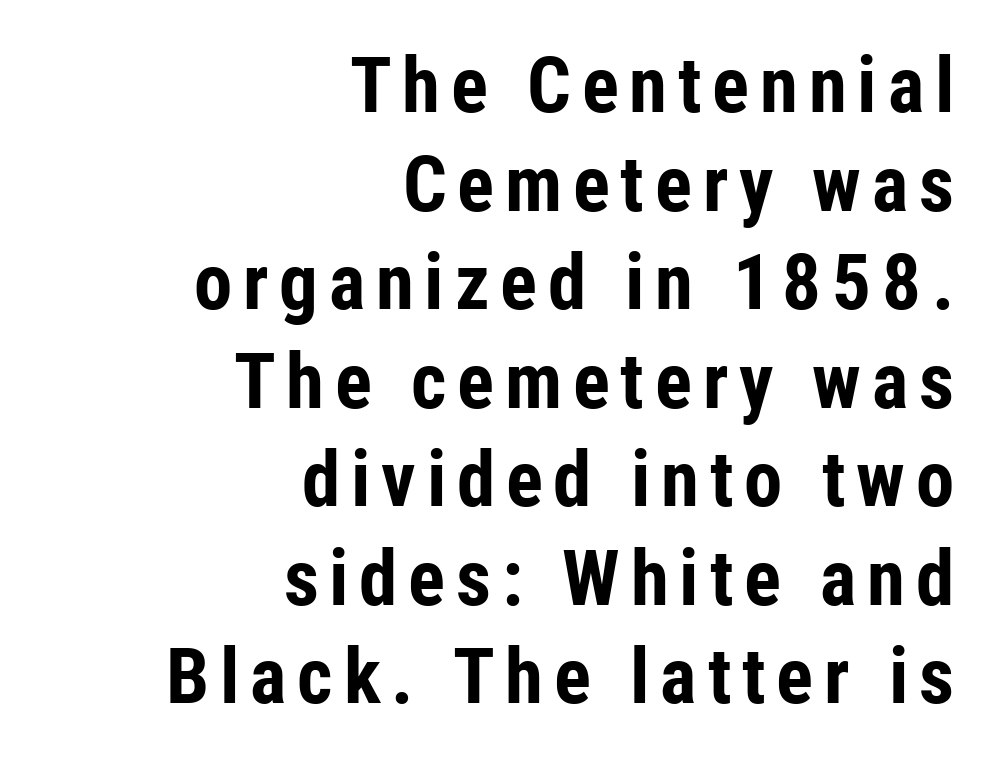
Set as a true bold cut, around the 700 mark. Style check: upright. Examine the stroke ends and you'll find no serifs. A student would call this right alignment; a typographer would say flush right, rag left.
